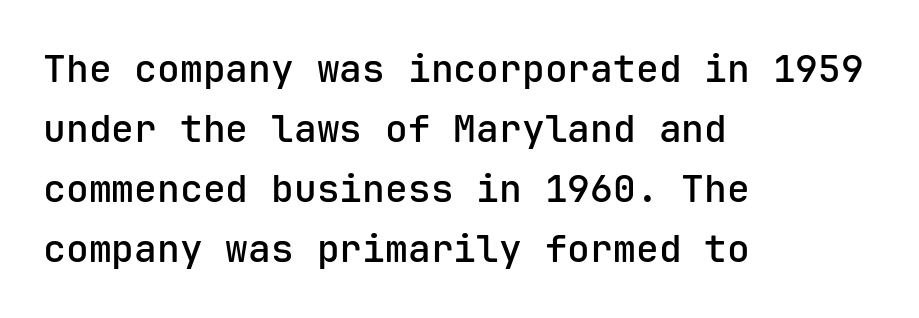
This is the regular roman posture of the typeface. Successive baselines arrive at the customary interval. You could count columns in this text — the font is strictly monospaced. Line beginnings align vertically; line endings do not. Are there feet on the stems? There aren't — it's a sans.
